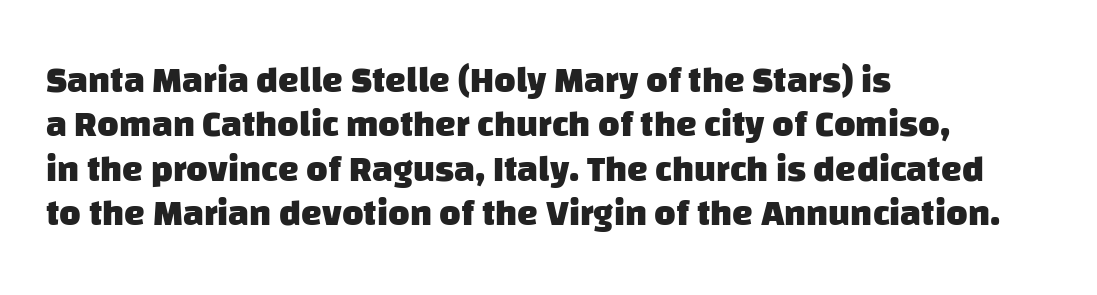
{"serif": "no", "bold": "yes", "weight": "heavy", "width": "normal", "stroke_contrast": "low", "x_height": "large", "monospaced": "no", "underline": "no", "align": "left", "line_spacing_ratio": 1.2, "letter_spacing": "normal", "letter_spacing_em": 0.0, "glyph_px": 37}
